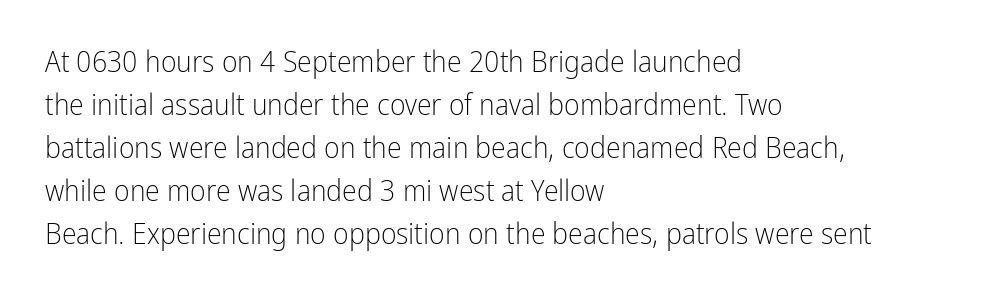
Looks like regular typesetting: each glyph gets only the width it needs. Ordinary non-slanted type is in use. What stands out about the letter spacing? Nothing — it is the standard amount. On a weight scale, this lands at 450 or below. Nobody drew a line under any word here. This block has exactly the height ordinary leading produces.
